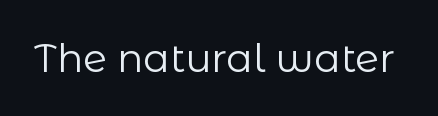
A typesetter would mark this as roman, not italic. The glyphs are unaccompanied by any horizontal stroke below them. The weight tops out at a normal text grade. Here the glyphs are tracked normally, forming tight word shapes. Letterform terminals end flat and unadorned throughout the passage.
